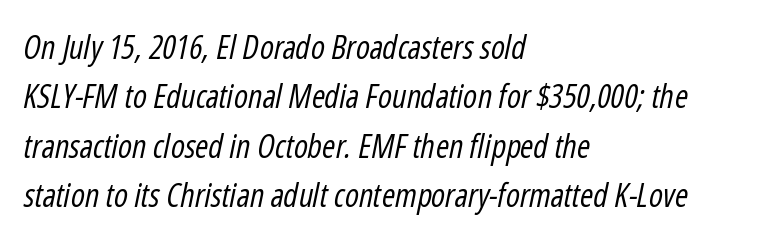
The image shows 32 px regular-weight, condensed type, italic (leaning right); set left-aligned, normal line spacing (1.54x), normal letter spacing, not underlined; low stroke contrast and a medium x-height.
